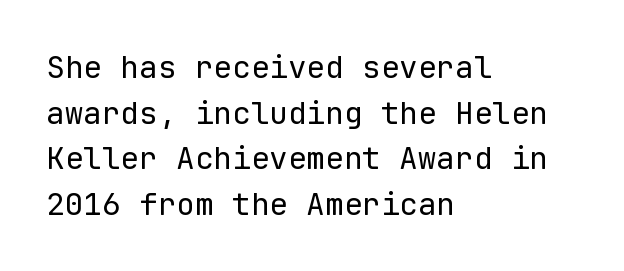
This sample has the even, mechanical cadence of fixed-width lettering. The lettering stays uniformly vertical, giving the passage a roman look. The baseline area is clear. Regular leading.
